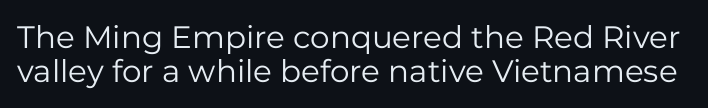
Q: Is the text bold? A: No.
Q: Is the text italic (slanted)? A: No, it is upright.
Q: Is the typeface a serif or a sans-serif typeface? A: Sans-serif.
Q: Is the text underlined? A: No.
Q: Is the spacing between letters normal or unusually wide? A: Normal.
Q: Is the spacing between lines tight, normal or loose? A: Tight.
Q: Width (condensed, normal, or wide)? A: Normal.
Q: Stroke contrast? A: Low.
Q: x-height? A: Medium.
Q: Monospaced? A: No.
